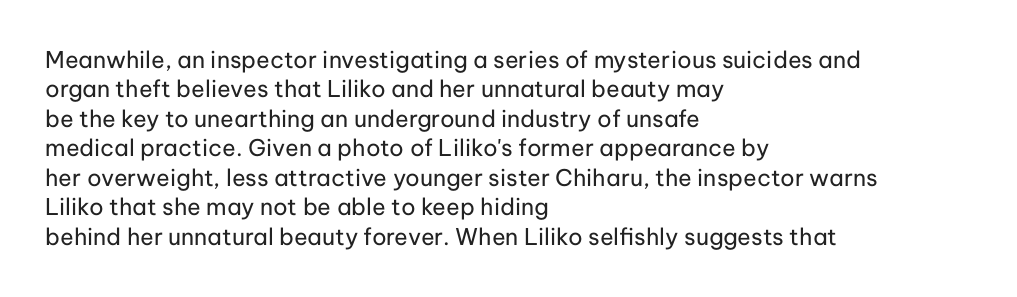
Q: Is the text bold? A: No.
Q: Is the text italic (slanted)? A: No, it is upright.
Q: Is the text underlined? A: No.
Q: How is the paragraph aligned? A: Left-aligned.
Q: Is the spacing between letters normal or unusually wide? A: Normal.
Q: Is the spacing between lines tight, normal or loose? A: Normal.
